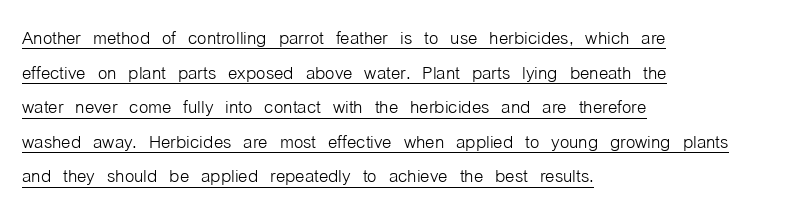
{"italic": "no", "bold": "no", "underline": "yes", "align": "left", "line_spacing": "normal", "line_spacing_ratio": 1.44, "letter_spacing": "normal", "letter_spacing_em": 0.0, "glyph_px": 24}
